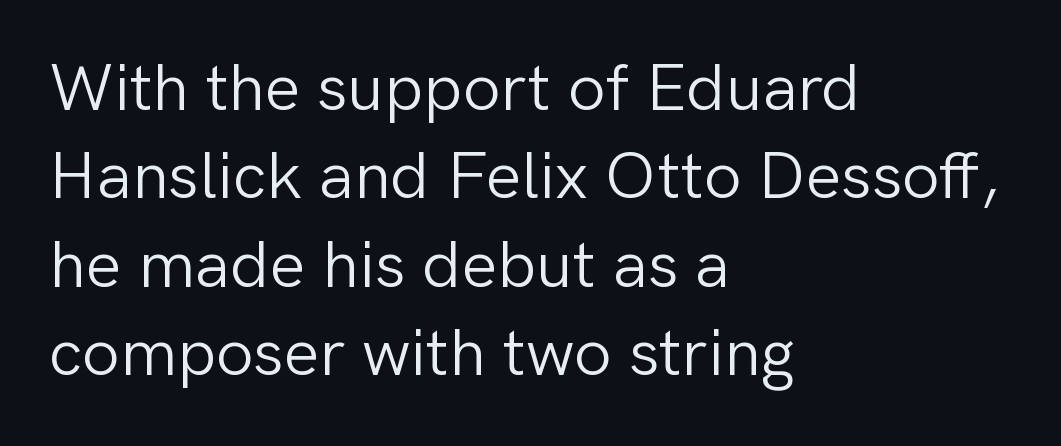
{"serif": "no", "italic": "no", "bold": "no", "weight": "light", "width": "normal", "stroke_contrast": "low", "x_height": "medium", "monospaced": "no", "underline": "no", "align": "left", "line_spacing": "normal", "line_spacing_ratio": 1.32, "letter_spacing": "normal", "letter_spacing_em": 0.0, "glyph_px": 67}
